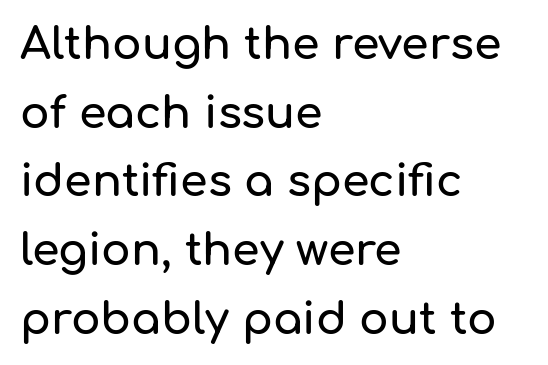
Q: Is the text italic (slanted)? A: No, it is upright.
Q: Is the typeface a serif or a sans-serif typeface? A: Sans-serif.
Q: Is the text underlined? A: No.
Q: How is the paragraph aligned? A: Left-aligned.
Q: Is the spacing between letters normal or unusually wide? A: Normal.
Q: Is the spacing between lines tight, normal or loose? A: Normal.
Q: Width (condensed, normal, or wide)? A: Normal.
Q: Stroke contrast? A: Low.
Q: x-height? A: Medium.
Q: Monospaced? A: No.
